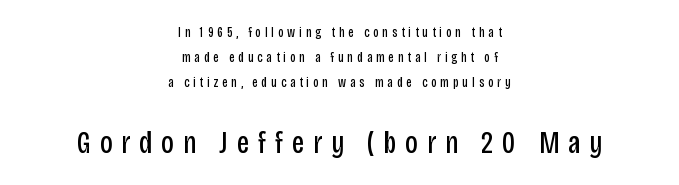
{"serif": "no", "italic": "no", "bold": "no", "weight": "regular", "width": "condensed", "stroke_contrast": "low", "x_height": "large", "monospaced": "no", "underline": "no", "align": "center", "line_spacing_ratio": 1.77, "letter_spacing": "wide", "letter_spacing_em": 0.27, "larger_block": "second", "size_ratio": 2.29, "glyph_px": 32}
